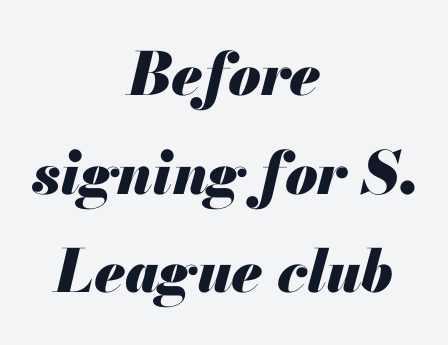
Q: Is the text bold? A: Yes.
Q: Is the text italic (slanted)? A: Yes, it leans right by about 13 degrees.
Q: Is the text underlined? A: No.
Q: How is the paragraph aligned? A: Centered.
Q: Is the spacing between letters normal or unusually wide? A: Normal.
Q: Is the spacing between lines tight, normal or loose? A: Normal.
Q: Width (condensed, normal, or wide)? A: Normal.
Q: Stroke contrast? A: Medium.
Q: x-height? A: Small.
Q: Monospaced? A: No.
